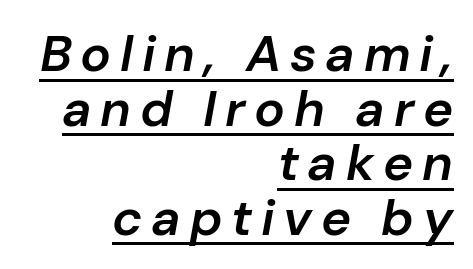
{"italic": "yes", "lean": "right", "slant_degrees": 10, "bold": "semi", "weight": "semibold", "width": "normal", "stroke_contrast": "low", "x_height": "medium", "monospaced": "no", "underline": "yes", "align": "right", "line_spacing": "tight", "line_spacing_ratio": 1.07, "glyph_px": 51}
